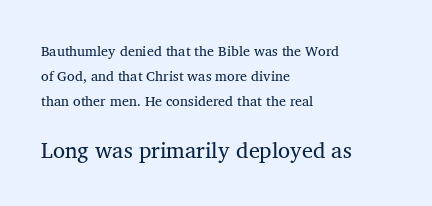
The space beneath each line is pristine and unruled. Designer's note — italics off, roman on. The face used here appears at its bigger size in the lower chunk. If you drew a ruler down the left edge, every line would touch it. Tracking here is standard; glyphs follow each other at the usual distance.
